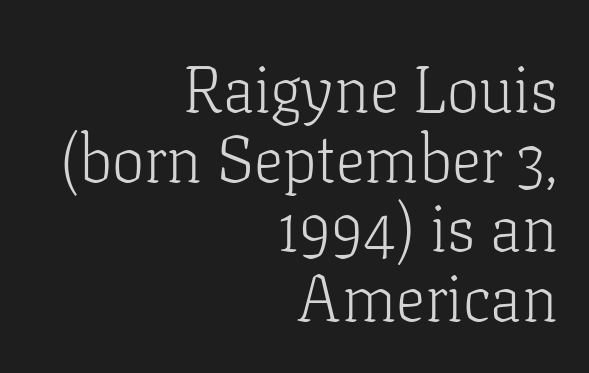
You could not count columns in this text — the font is proportionally spaced. The rendering keeps characters at their native spacing. Descenders hang freely into open space. This sample uses an upright cut, with every glyph sitting square on the baseline. Very little white space separates one row of letters from the next. Stroke thickness stays within the range of a standard reading face or lighter.
